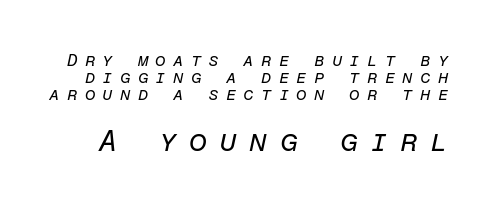
Q: Is the text bold? A: No.
Q: Is the text italic (slanted)? A: Yes, it leans right by about 12 degrees.
Q: Is the text underlined? A: No.
Q: Is the spacing between letters normal or unusually wide? A: Unusually wide.
Q: Is the spacing between lines tight, normal or loose? A: Tight.
Q: Which block of text is set in a larger size, the first (top) or the second (bottom)? A: The second (bottom) one.
Q: Width (condensed, normal, or wide)? A: Normal.
Q: Stroke contrast? A: Low.
Q: x-height? A: Medium.
Q: Monospaced? A: Yes.
